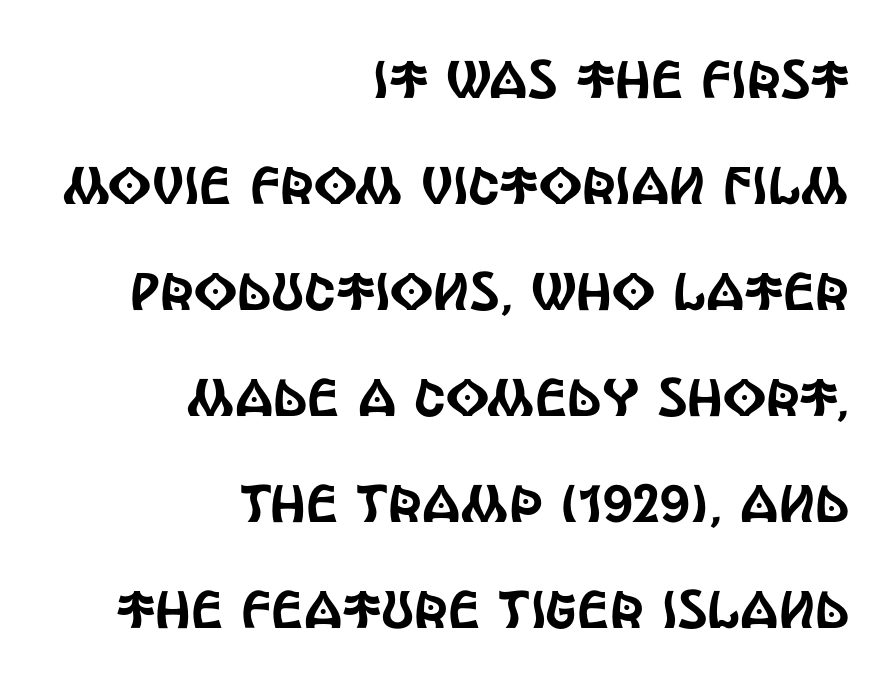
The image shows 53 px condensed sans-serif type, upright; set right-aligned, loose line spacing (2.0x), normal letter spacing, not underlined; a large x-height.
